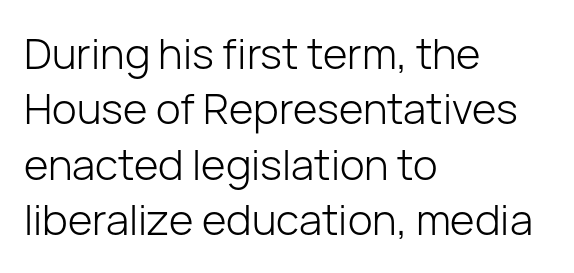
The image shows 42 px light sans-serif type, upright; set left-aligned, normal line spacing (1.32x), normal letter spacing, not underlined; low stroke contrast and a medium x-height.
